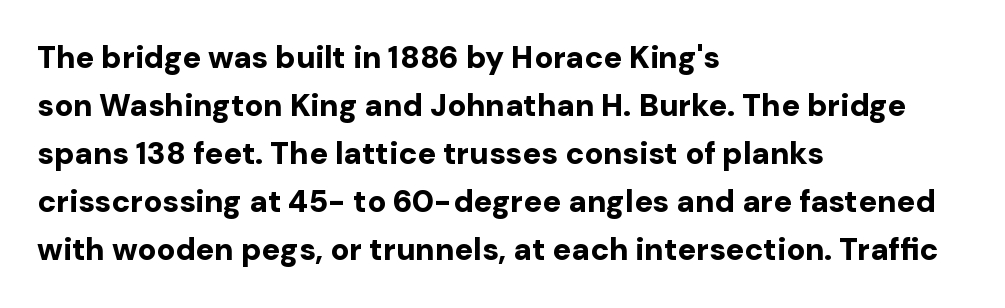
Is this a sans? Yes — the strokes have no serifs. The face used here is proportionally spaced, like ordinary book or web type. On the weight axis this lands at bold, roughly 700. The rendering anchors every line to the left-hand side. Words float on clear page, feet unadorned. Students, observe: this is what conventionally led text looks like.
